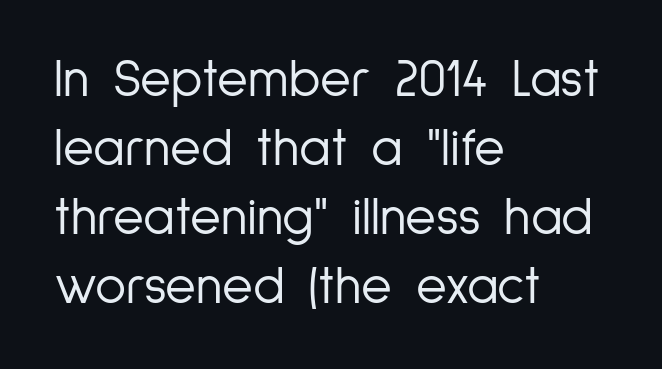
The image shows 53 px light, condensed sans-serif type, upright; set left-aligned, normal line spacing (1.3x), normal letter spacing, not underlined; low stroke contrast and a medium x-height.
